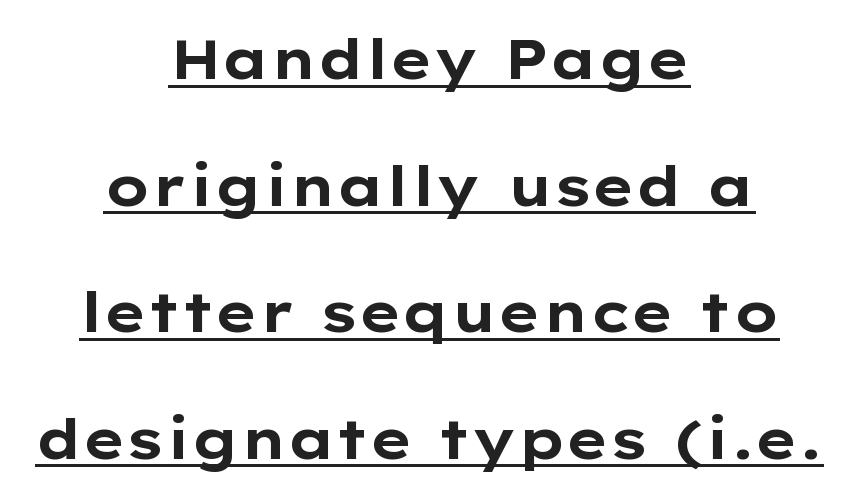
The image shows 56 px bold, wide sans-serif type, upright; set centered, loose line spacing (2.26x), normal letter spacing, underlined; low stroke contrast and a medium x-height.
